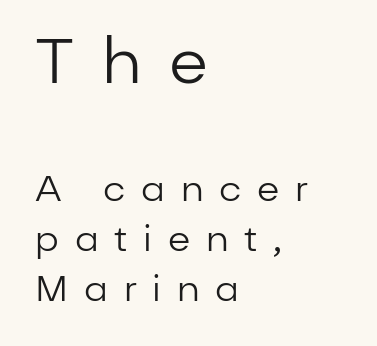
The font sits on the lighter half of the weight spectrum, regular included. The glyphs are unaccompanied by any horizontal stroke below them. Here the first block reads like a headline and the second like body copy. Line starts are locked; line ends wander. Nothing sits at the stroke ends, so this counts as sans-serif. Reading down the column, the eye jumps a familiar distance to each next line.
